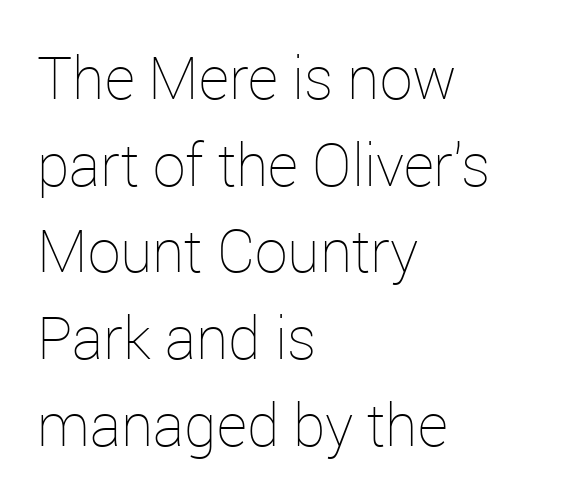
Has an underline been added? It has not. Do the letters lean? They stand straight. Leading: standard. This sample has the flowing, uneven cadence of proportional lettering. All the whitespace from short lines collects on the right. Weight: regular or lighter.
